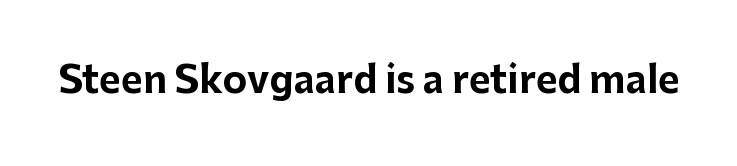
Q: Is the text bold? A: Yes.
Q: Is the text italic (slanted)? A: No, it is upright.
Q: Is the typeface a serif or a sans-serif typeface? A: Sans-serif.
Q: Is the text underlined? A: No.
Q: Is the spacing between letters normal or unusually wide? A: Normal.
Q: Width (condensed, normal, or wide)? A: Normal.
Q: Stroke contrast? A: Low.
Q: x-height? A: Medium.
Q: Monospaced? A: No.
